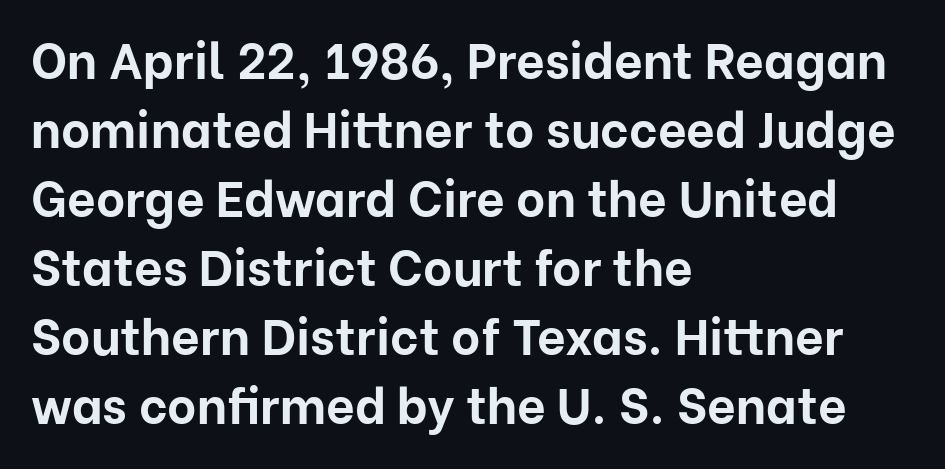
{"serif": "no", "italic": "no", "bold": "yes", "weight": "bold", "width": "normal", "stroke_contrast": "low", "x_height": "medium", "monospaced": "no", "underline": "no", "align": "left", "line_spacing": "normal", "line_spacing_ratio": 1.38, "letter_spacing": "normal", "letter_spacing_em": 0.0, "glyph_px": 50}
